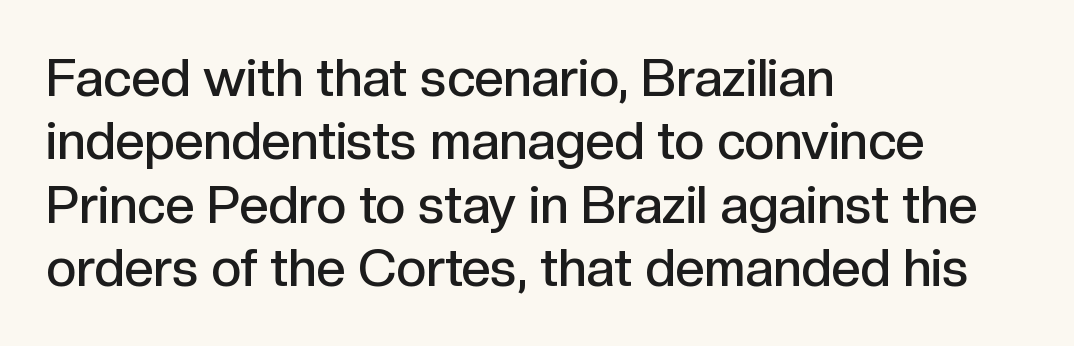
The image shows 52 px semibold sans-serif type, upright; set left-aligned, line spacing 1.22x, normal letter spacing, not underlined; a medium x-height.
